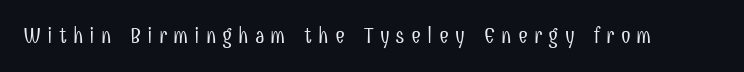
The image shows 22 px text type, upright; set unusually wide letter spacing (+0.28 em), not underlined.
